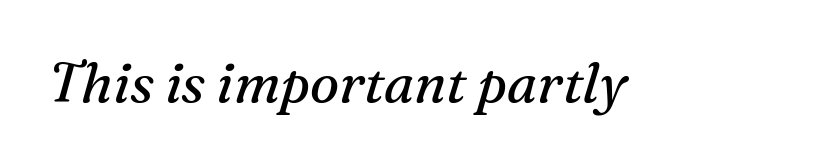
Q: Is the text bold? A: No.
Q: Is the text italic (slanted)? A: Yes, it leans right by about 16 degrees.
Q: Is the typeface a serif or a sans-serif typeface? A: Serif.
Q: Is the text underlined? A: No.
Q: Is the spacing between letters normal or unusually wide? A: Normal.
Q: Width (condensed, normal, or wide)? A: Normal.
Q: Stroke contrast? A: Medium.
Q: x-height? A: Medium.
Q: Monospaced? A: No.
